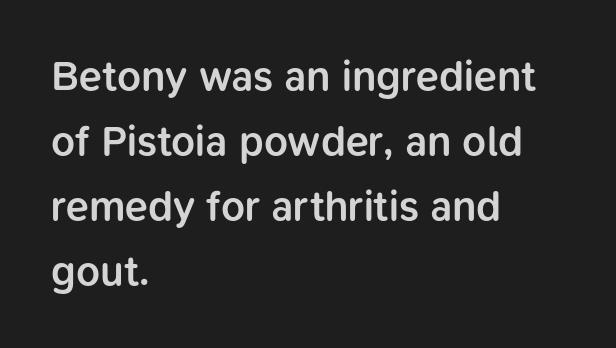
{"serif": "no", "italic": "no", "bold": "semi", "weight": "semibold", "width": "normal", "stroke_contrast": "low", "x_height": "medium", "monospaced": "no", "underline": "no", "align": "left", "line_spacing": "normal", "line_spacing_ratio": 1.55, "letter_spacing": "normal", "letter_spacing_em": 0.0, "glyph_px": 42}
